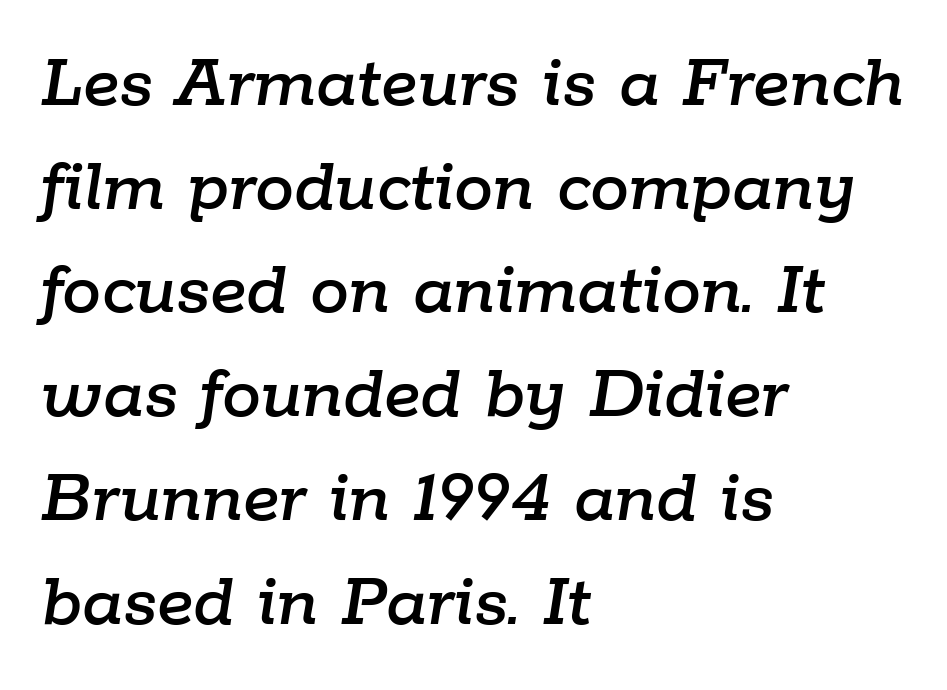
Q: Is the text italic (slanted)? A: Yes, it leans right by about 9 degrees.
Q: Is the text underlined? A: No.
Q: How is the paragraph aligned? A: Left-aligned.
Q: Is the spacing between letters normal or unusually wide? A: Normal.
Q: Is the spacing between lines tight, normal or loose? A: Normal.
Q: Width (condensed, normal, or wide)? A: Normal.
Q: Stroke contrast? A: Low.
Q: x-height? A: Medium.
Q: Monospaced? A: No.
